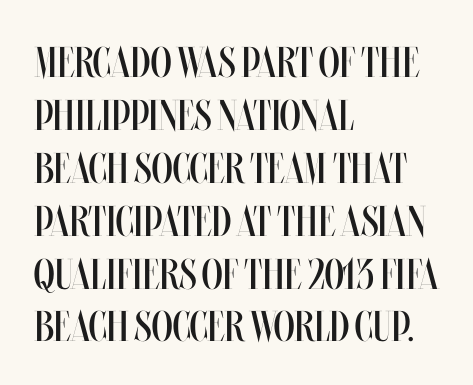
Q: Is the text bold? A: No.
Q: Is the text italic (slanted)? A: No, it is upright.
Q: Is the text underlined? A: No.
Q: How is the paragraph aligned? A: Left-aligned.
Q: Is the spacing between letters normal or unusually wide? A: Normal.
Q: Width (condensed, normal, or wide)? A: Condensed.
Q: Stroke contrast? A: Medium.
Q: x-height? A: Large.
Q: Monospaced? A: No.
